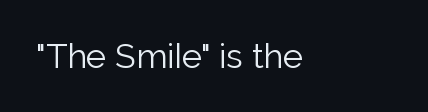
The image shows 34 px light sans-serif type, upright; set left-aligned, normal letter spacing, not underlined; low stroke contrast and a medium x-height.
